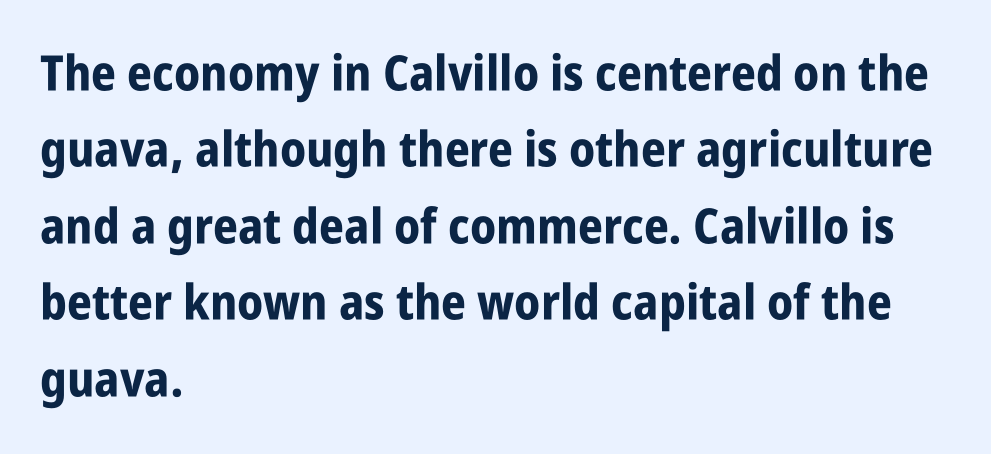
Students, note that the glyphs here touch the page at normal intervals. Is this a sans? Yes — the strokes have no serifs. This sample has the flowing, uneven cadence of proportional lettering. These lines are set flush left with a ragged right edge.
